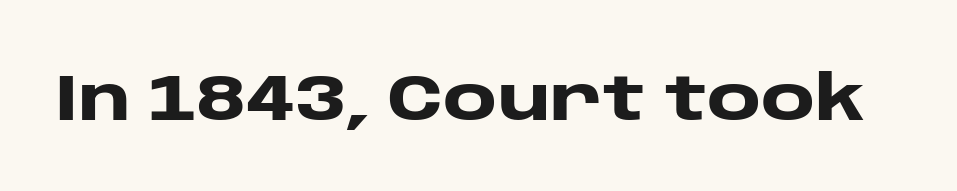
Q: Is the text bold? A: Yes.
Q: Is the text italic (slanted)? A: No, it is upright.
Q: Is the typeface a serif or a sans-serif typeface? A: Sans-serif.
Q: Is the text underlined? A: No.
Q: Is the spacing between letters normal or unusually wide? A: Normal.
Q: Width (condensed, normal, or wide)? A: Wide.
Q: Stroke contrast? A: Low.
Q: x-height? A: Large.
Q: Monospaced? A: No.
